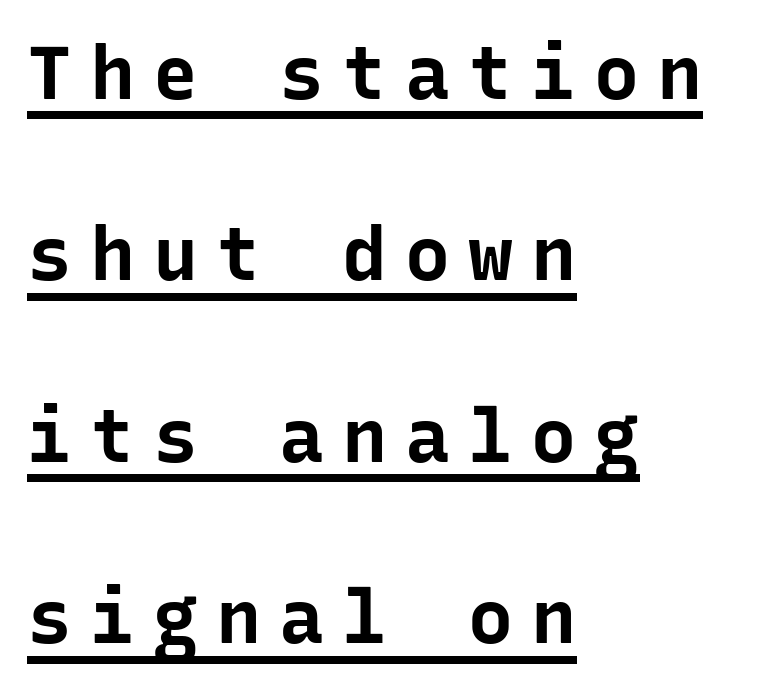
Q: Is the text bold? A: Yes.
Q: Is the text italic (slanted)? A: No, it is upright.
Q: Is the typeface a serif or a sans-serif typeface? A: Sans-serif.
Q: Is the text underlined? A: Yes.
Q: How is the paragraph aligned? A: Left-aligned.
Q: Is the spacing between letters normal or unusually wide? A: Unusually wide.
Q: Is the spacing between lines tight, normal or loose? A: Loose.
Q: Width (condensed, normal, or wide)? A: Normal.
Q: Stroke contrast? A: Low.
Q: x-height? A: Medium.
Q: Monospaced? A: Yes.
